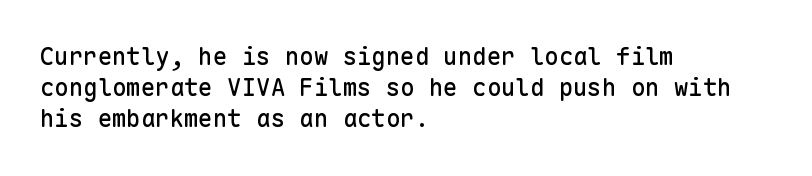
The image shows 24 px text type, upright; set left-aligned, normal line spacing (1.3x), normal letter spacing, not underlined.
